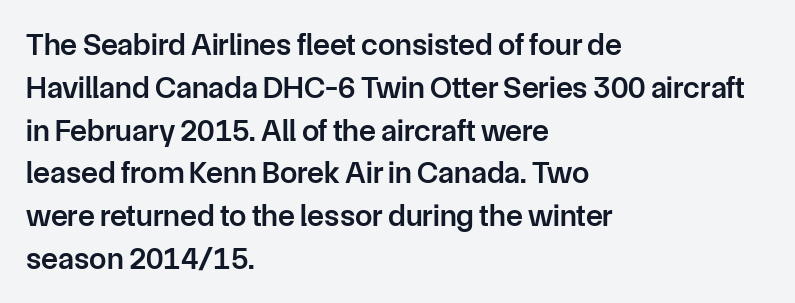
Q: Is the text bold? A: Semi-bold.
Q: Is the text italic (slanted)? A: No, it is upright.
Q: Is the typeface a serif or a sans-serif typeface? A: Sans-serif.
Q: Is the text underlined? A: No.
Q: How is the paragraph aligned? A: Left-aligned.
Q: Is the spacing between letters normal or unusually wide? A: Normal.
Q: Is the spacing between lines tight, normal or loose? A: Normal.
Q: Width (condensed, normal, or wide)? A: Normal.
Q: Stroke contrast? A: Low.
Q: x-height? A: Medium.
Q: Monospaced? A: No.
